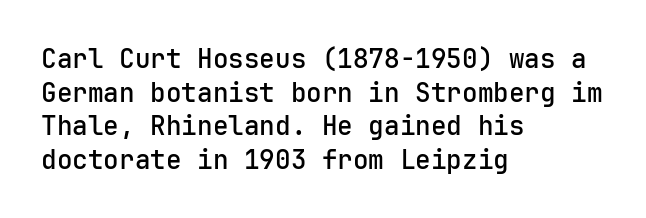
Each row of text sits above clean, open space. Notice how the passage keeps a crisp vertical edge on the left only. These lines keep a tight, regular rhythm from letter to letter. The strokes are fattened partway — semibold, not bold. Regarding leading, the lines here are spaced in the standard way. Upright lettering throughout.
